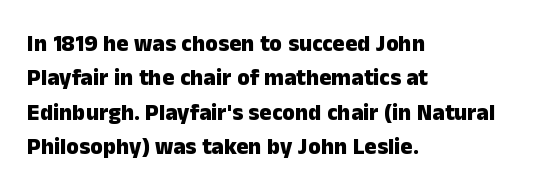
The image shows 23 px bold type, upright; set left-aligned, normal line spacing (1.5x), normal letter spacing, not underlined.
